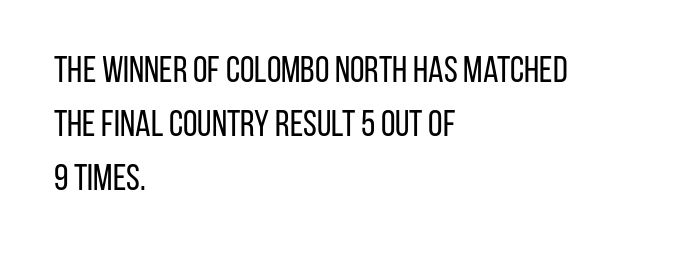
The image shows 37 px regular-weight, condensed sans-serif type, upright; set left-aligned, normal line spacing (1.46x), normal letter spacing, not underlined; low stroke contrast and a large x-height.
